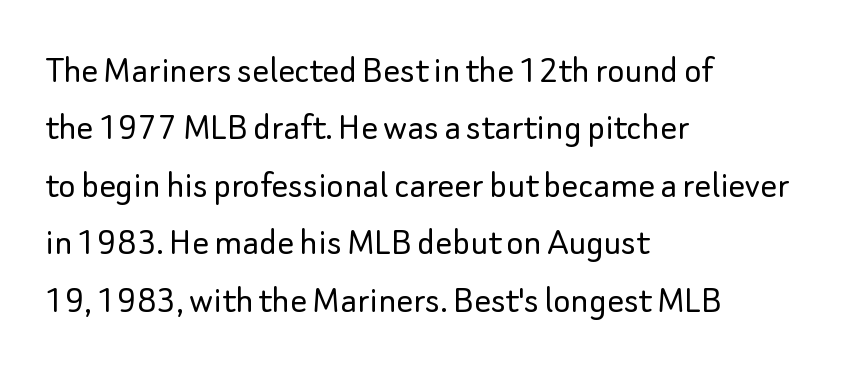
Layout note: lines flush left. Vertical stems look standard width or narrower in stroke. Characters follow at the spacing the type designer built in. Here the designer chose a conventional face with non-uniform glyph widths. Leading: standard.
